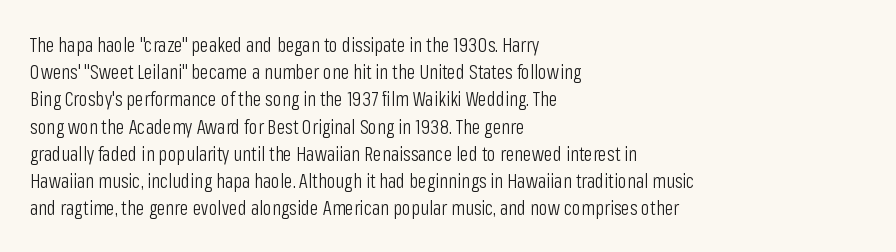
Q: Is the text bold? A: No.
Q: Is the text italic (slanted)? A: No, it is upright.
Q: Is the text underlined? A: No.
Q: How is the paragraph aligned? A: Left-aligned.
Q: Is the spacing between letters normal or unusually wide? A: Normal.
Q: Is the spacing between lines tight, normal or loose? A: Normal.
